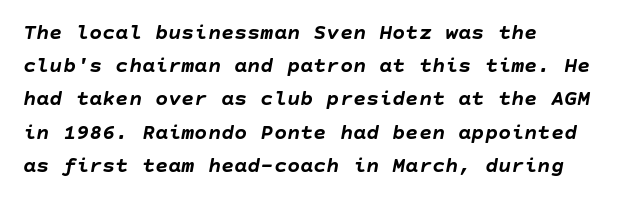
The image shows 22 px bold type, italic (leaning right); set left-aligned, normal line spacing (1.51x), normal letter spacing, not underlined.
